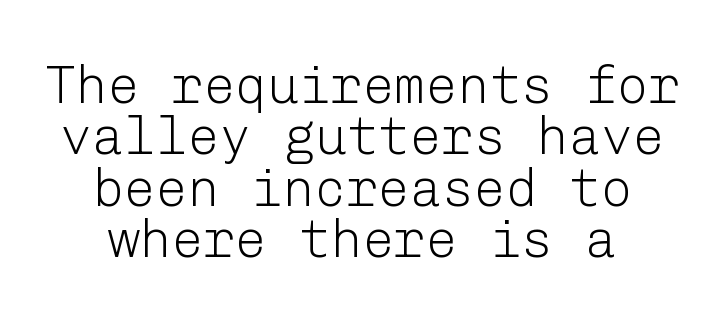
Lines of text with bare space underneath. The characters display no serif detailing; their extremities are plain. Stroke thickness stays within the range of a standard reading face or lighter. Cramped leading. The lines in this sample share a center point and differ in where they start and stop.
